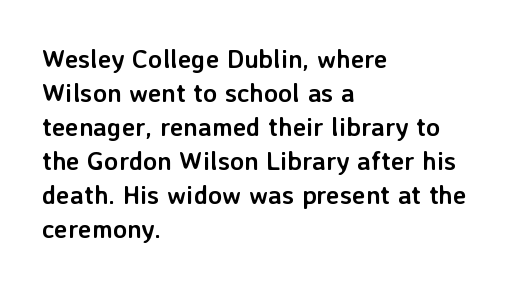
The image shows 26 px bold type, upright; set left-aligned, normal line spacing (1.31x), normal letter spacing, not underlined.
